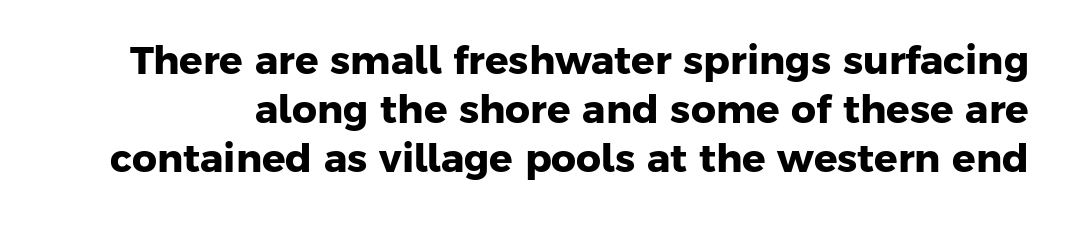
Stroke terminals: plain, sans-serif. Is this a fixed-width face? No — the glyphs have proportional, varying widths. Compared with an ordinary text face, these strokes are far heavier — a full bold. Words float on clear page, feet unadorned. Inter-character spacing is left at the font's built-in metrics. What's the leading like? Ordinary, nothing unusual.
